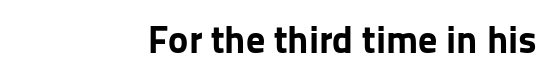
Tracking value appears to be zero — textbook default spacing. Leftover space on each line is placed entirely before the opening word. The letters advance in unequal steps, a hallmark of proportional type. Heavy, bold letterforms.
